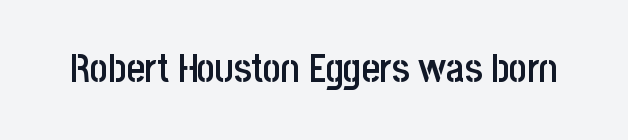
A typesetter would call this proportional, since set widths differ per character. The type sits square on the baseline with zero lean. Unmarked baselines from the first word to the last. Look at the bottom of the vertical strokes: they stop flat, with no serifs. A somewhat darkened texture: the type is semibold rather than bold. Compared with typical body copy, the letter spacing here is the same.
